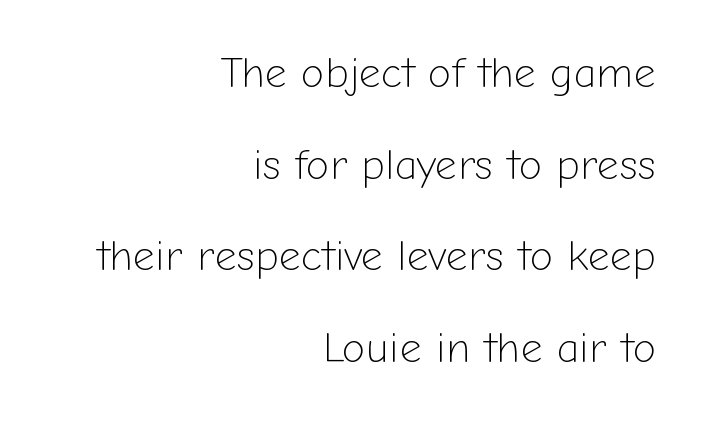
Q: Is the text bold? A: No.
Q: Is the text italic (slanted)? A: No, it is upright.
Q: Is the typeface a serif or a sans-serif typeface? A: Sans-serif.
Q: Is the text underlined? A: No.
Q: How is the paragraph aligned? A: Right-aligned.
Q: Is the spacing between letters normal or unusually wide? A: Normal.
Q: Is the spacing between lines tight, normal or loose? A: Loose.
Q: Width (condensed, normal, or wide)? A: Normal.
Q: Stroke contrast? A: Low.
Q: x-height? A: Medium.
Q: Monospaced? A: No.
